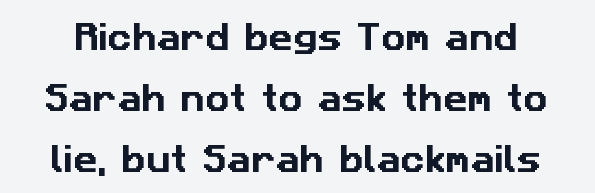
The passage shown is typed in a proportional face where columns would drift. Nothing unusual about the tracking: characters are spaced as the font intends. The font family rendered here belongs to the sans-serif group. Underline: absent.
